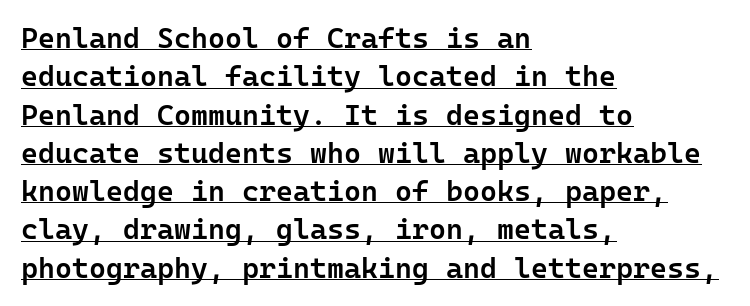
The image shows 29 px semibold sans-serif type, upright, monospaced; set left-aligned, normal line spacing (1.32x), normal letter spacing, underlined; low stroke contrast and a medium x-height.
